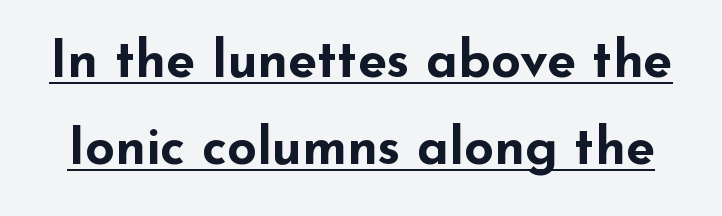
Q: Is the text bold? A: Yes.
Q: Is the text italic (slanted)? A: No, it is upright.
Q: Is the typeface a serif or a sans-serif typeface? A: Sans-serif.
Q: Is the text underlined? A: Yes.
Q: Is the spacing between letters normal or unusually wide? A: Normal.
Q: Is the spacing between lines tight, normal or loose? A: Normal.
Q: Width (condensed, normal, or wide)? A: Wide.
Q: Stroke contrast? A: Low.
Q: x-height? A: Small.
Q: Monospaced? A: No.
